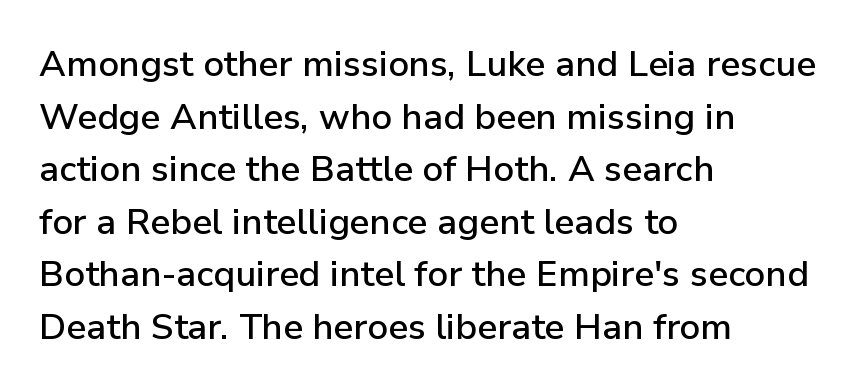
Default kerning and tracking; the words read as compact shapes. Regarding serifs, this sample does without them. Every row of glyphs begins at an identical x-position on the left. One glance says typical: line gaps are just what's usual. Is this a fixed-width face? No — the glyphs have proportional, varying widths. Lines of text with bare space underneath.
